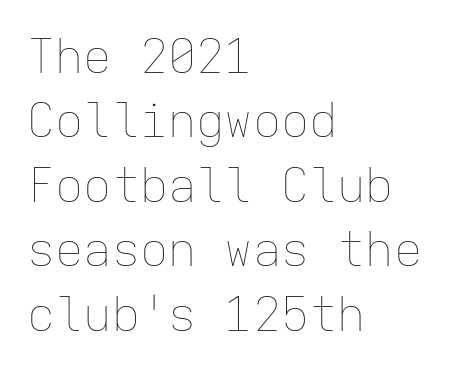
The letters sit at their default tracking, neither squeezed nor spread. Interline gaps are of average width in this sample. These lines are rendered in a fixed-pitch font. Compared with a centered layout, this one pins lines to the left instead.
